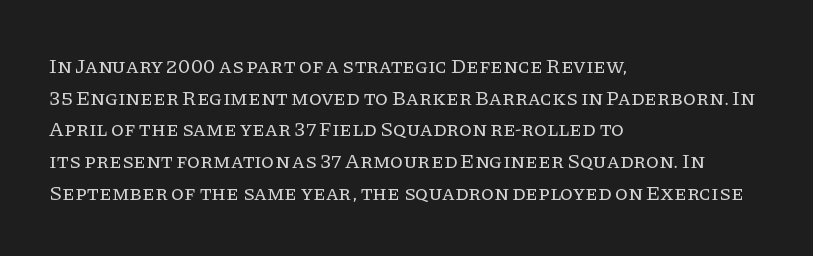
{"italic": "no", "bold": "no", "underline": "no", "align": "left", "line_spacing": "normal", "line_spacing_ratio": 1.51, "letter_spacing": "normal", "letter_spacing_em": 0.0, "glyph_px": 21}
